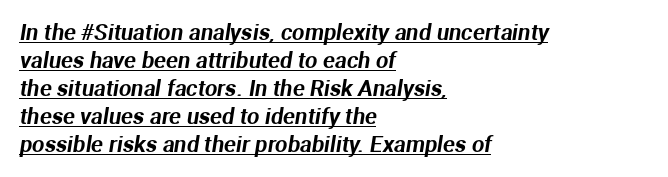
Baseline-to-baseline distance is the conventional proportion of letter height. The rendering uses the underline text-decoration. The face used here is rendered with its standard letterfit. Short and long lines alike share a common starting point at left.
